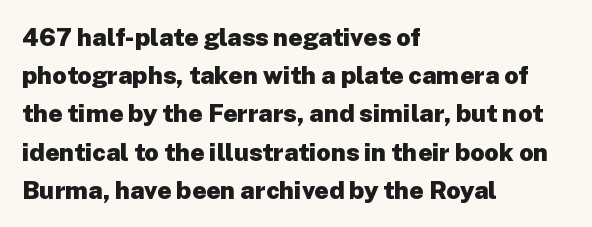
Lines of text with bare space underneath. Quick note: interline space is typical. The line texture is even and compact thanks to regular tracking. The letters stand straight up with perfectly vertical stems. I'd describe the lettering as bold — thick and assertive.
